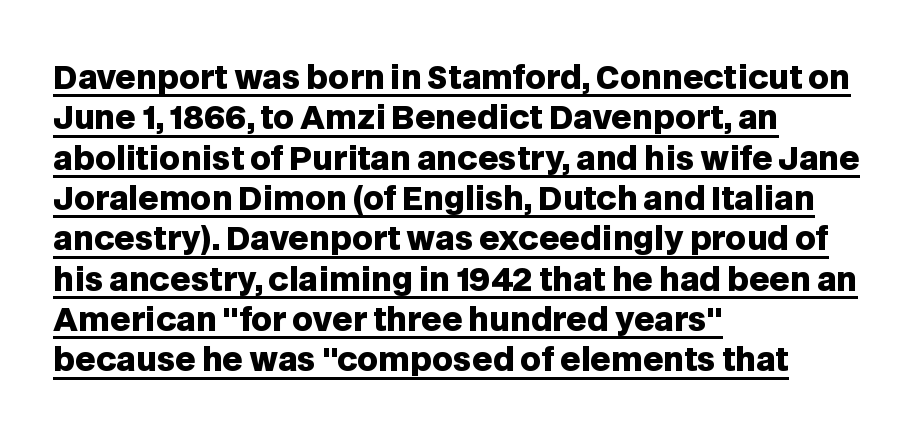
The image shows 32 px heavy sans-serif type, upright; set left-aligned, normal line spacing (1.26x), normal letter spacing, underlined; low stroke contrast and a large x-height.
